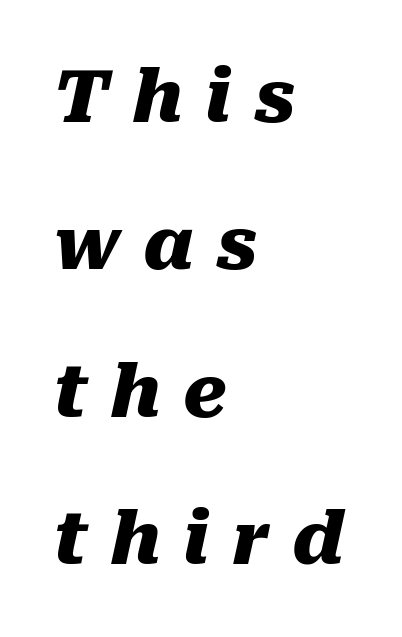
{"italic": "yes", "lean": "right", "slant_degrees": 10, "bold": "yes", "weight": "heavy", "width": "normal", "stroke_contrast": "medium", "x_height": "medium", "monospaced": "no", "underline": "no", "align": "left", "line_spacing": "loose", "line_spacing_ratio": 2.02, "letter_spacing": "wide", "letter_spacing_em": 0.31, "glyph_px": 73}
